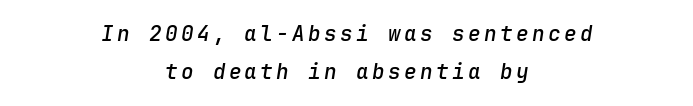
{"italic": "yes", "lean": "right", "slant_degrees": 9, "bold": "semi", "underline": "no", "align": "center", "line_spacing_ratio": 1.81, "glyph_px": 21}
